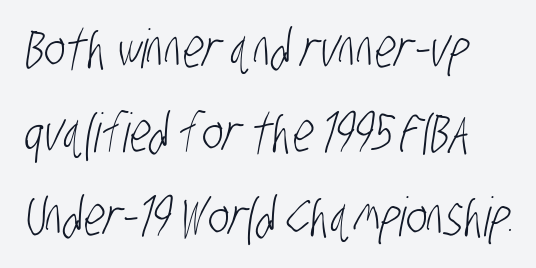
No heavy texture on the line: the type isn't bold. Short note: letters normally spaced. Each letter keeps its own natural width here, so spacing adapts to shape. A typesetter would call this leading conventional body-copy spacing. Type without underlining. The designer went with a sans here, leaving each stem footless.
